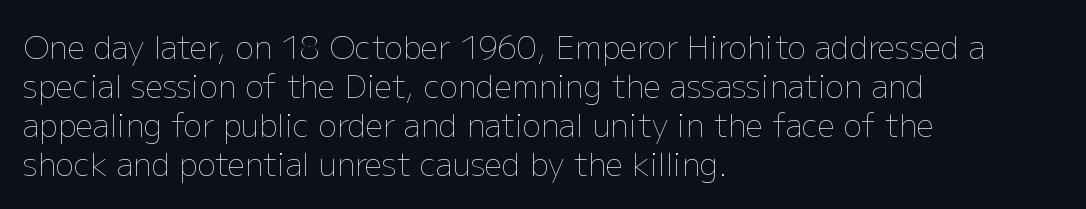
Q: Is the text bold? A: No.
Q: Is the text italic (slanted)? A: No, it is upright.
Q: Is the text underlined? A: No.
Q: How is the paragraph aligned? A: Left-aligned.
Q: Is the spacing between letters normal or unusually wide? A: Normal.
Q: Is the spacing between lines tight, normal or loose? A: Normal.
Q: Width (condensed, normal, or wide)? A: Normal.
Q: Stroke contrast? A: Low.
Q: x-height? A: Medium.
Q: Monospaced? A: No.
